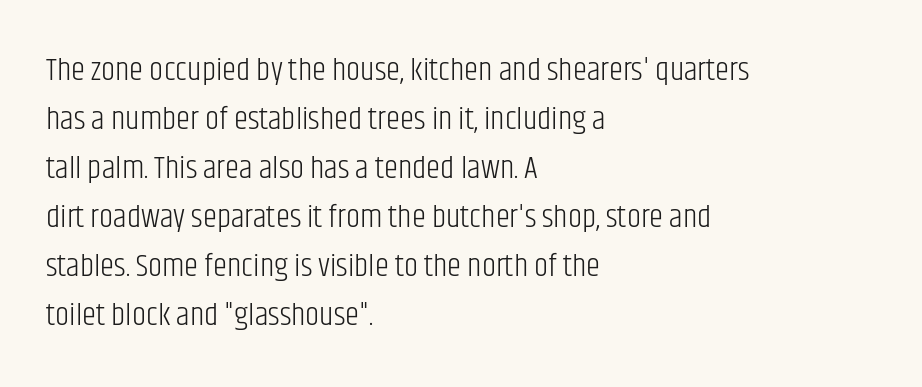
{"serif": "no", "italic": "no", "bold": "no", "weight": "light", "width": "condensed", "stroke_contrast": "low", "x_height": "large", "monospaced": "no", "underline": "no", "align": "left", "line_spacing": "normal", "line_spacing_ratio": 1.53, "letter_spacing": "normal", "letter_spacing_em": 0.0, "glyph_px": 32}
